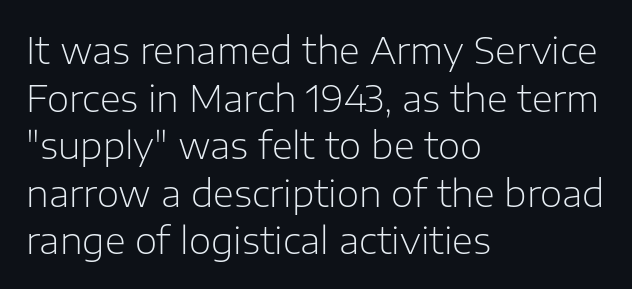
The image shows 36 px light sans-serif type, upright; set left-aligned, normal line spacing (1.32x), normal letter spacing, not underlined; low stroke contrast and a medium x-height.
